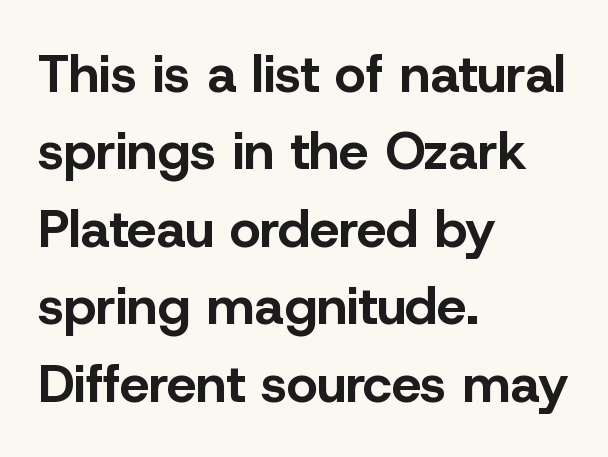
{"serif": "no", "italic": "no", "bold": "yes", "weight": "bold", "width": "normal", "stroke_contrast": "low", "x_height": "medium", "monospaced": "no", "underline": "no", "align": "left", "line_spacing": "normal", "line_spacing_ratio": 1.46, "letter_spacing": "normal", "letter_spacing_em": 0.0, "glyph_px": 53}
